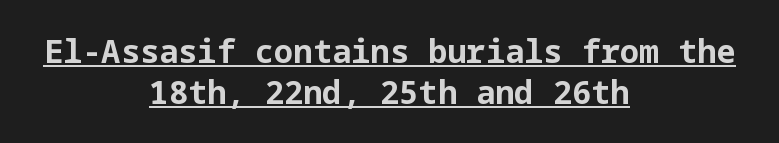
Q: Is the text bold? A: Yes.
Q: Is the text italic (slanted)? A: No, it is upright.
Q: Is the typeface a serif or a sans-serif typeface? A: Sans-serif.
Q: Is the text underlined? A: Yes.
Q: How is the paragraph aligned? A: Centered.
Q: Is the spacing between letters normal or unusually wide? A: Normal.
Q: Is the spacing between lines tight, normal or loose? A: Normal.
Q: Width (condensed, normal, or wide)? A: Normal.
Q: Stroke contrast? A: Low.
Q: x-height? A: Medium.
